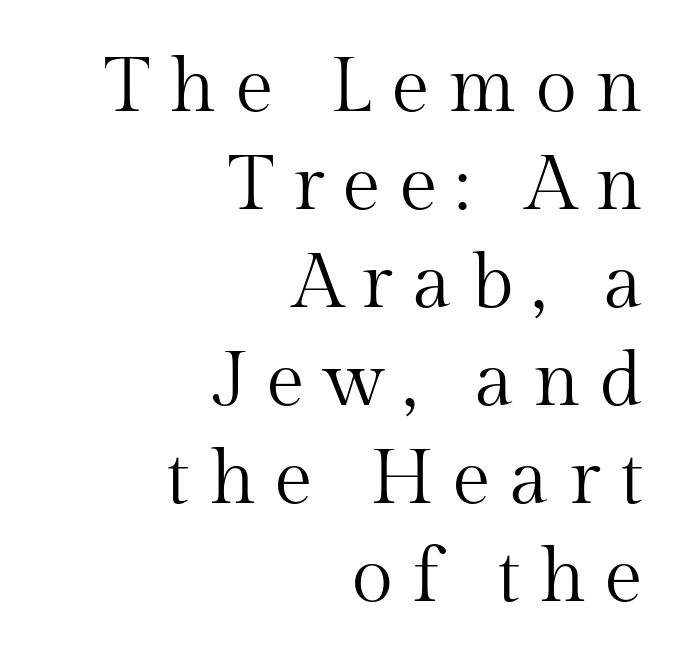
The image shows 76 px regular-weight serif type, upright; set right-aligned, normal line spacing (1.29x), unusually wide letter spacing (+0.25 em), not underlined; medium stroke contrast and a medium x-height.
